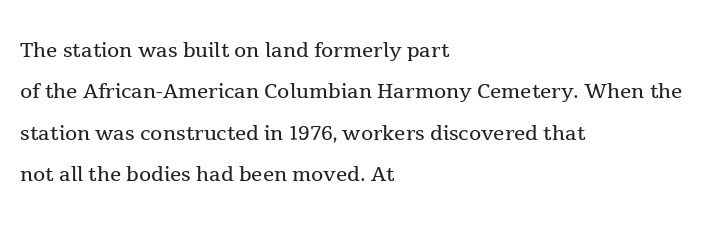
{"serif": "yes", "italic": "no", "bold": "no", "weight": "regular", "width": "normal", "x_height": "medium", "monospaced": "no", "underline": "no", "align": "left", "line_spacing": "normal", "line_spacing_ratio": 1.48, "letter_spacing": "normal", "letter_spacing_em": 0.0, "glyph_px": 28}
